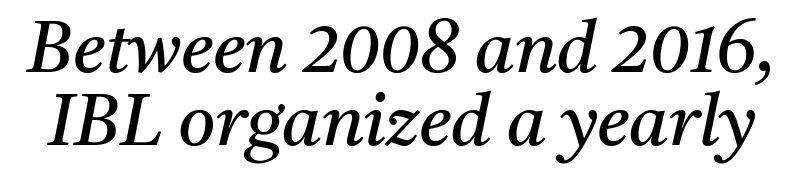
The image shows 72 px regular-weight serif type, italic (leaning right); set tight line spacing (1.01x), normal letter spacing, not underlined; medium stroke contrast and a medium x-height.
